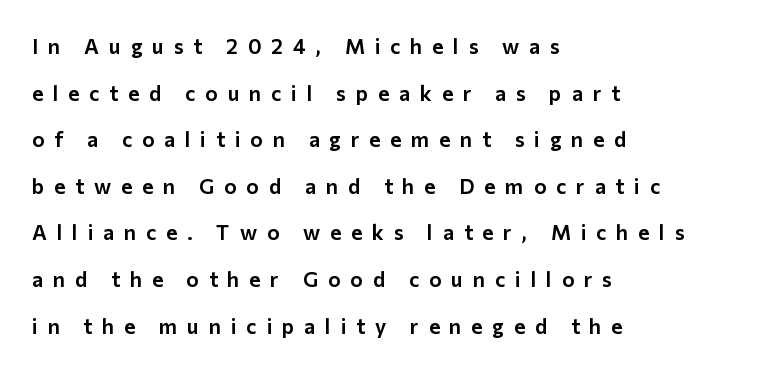
The image shows 21 px text type, upright; set left-aligned, loose line spacing (2.22x), unusually wide letter spacing (+0.47 em), not underlined.
